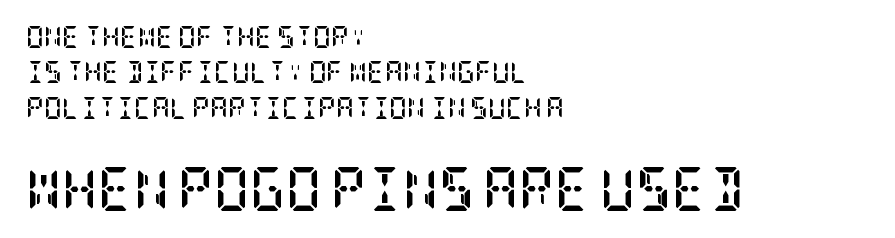
Q: Is the text bold? A: Yes.
Q: Is the text italic (slanted)? A: No, it is upright.
Q: Is the typeface a serif or a sans-serif typeface? A: Serif.
Q: Is the text underlined? A: No.
Q: How is the paragraph aligned? A: Left-aligned.
Q: Is the spacing between letters normal or unusually wide? A: Normal.
Q: Is the spacing between lines tight, normal or loose? A: Normal.
Q: Which block of text is set in a larger size, the first (top) or the second (bottom)? A: The second (bottom) one.
Q: Width (condensed, normal, or wide)? A: Condensed.
Q: Stroke contrast? A: Low.
Q: x-height? A: Large.
